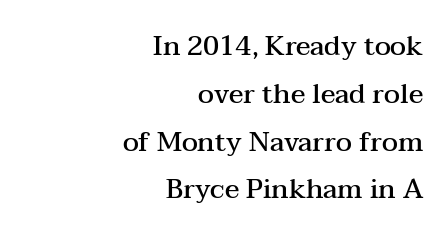
{"italic": "no", "bold": "semi", "underline": "no", "align": "right", "line_spacing_ratio": 1.77, "letter_spacing": "normal", "letter_spacing_em": 0.0, "glyph_px": 27}
